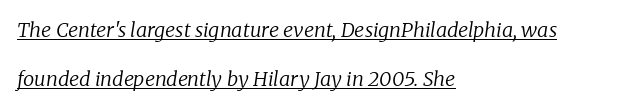
Q: Is the text bold? A: No.
Q: Is the text italic (slanted)? A: Yes, it leans right by about 8 degrees.
Q: Is the text underlined? A: Yes.
Q: How is the paragraph aligned? A: Left-aligned.
Q: Is the spacing between letters normal or unusually wide? A: Normal.
Q: Is the spacing between lines tight, normal or loose? A: Loose.
